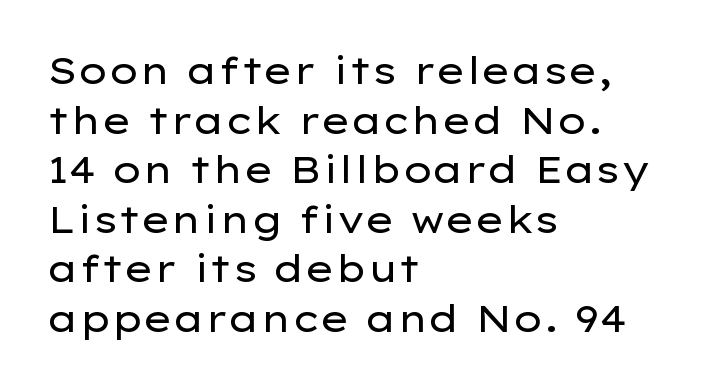
The image shows 37 px regular-weight, wide sans-serif type, upright; set left-aligned, normal line spacing (1.34x), normal letter spacing, not underlined; low stroke contrast and a medium x-height.
